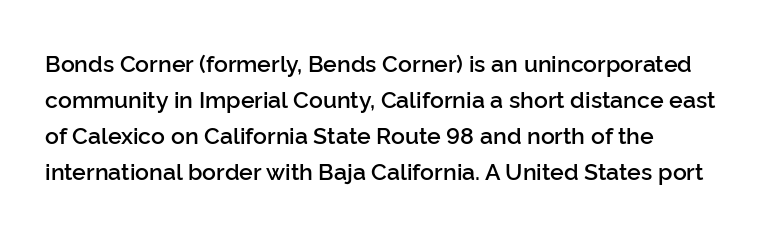
The image shows 23 px text type, upright; set left-aligned, normal line spacing (1.57x), normal letter spacing, not underlined.
